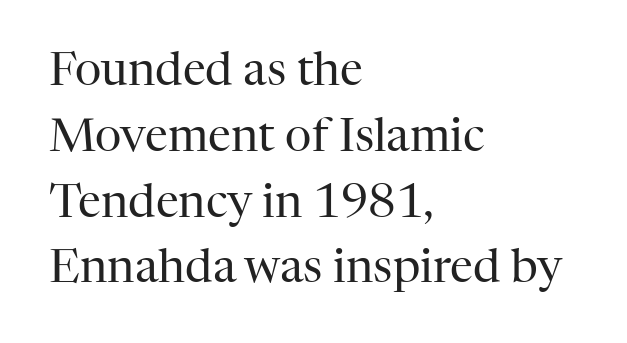
The image shows 46 px regular-weight serif type, upright; set left-aligned, normal line spacing (1.43x), normal letter spacing, not underlined; high stroke contrast and a medium x-height.
